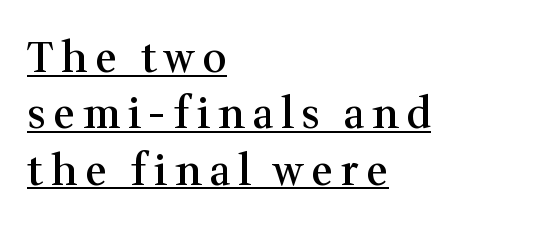
The lettering holds an erect, upright posture throughout. As a designer I'd log this as weight 600, semibold. You can tell from the footed stems that serif type was used. Baseline-to-baseline distance is the conventional proportion of letter height. The face used here is proportionally spaced, like ordinary book or web type.
